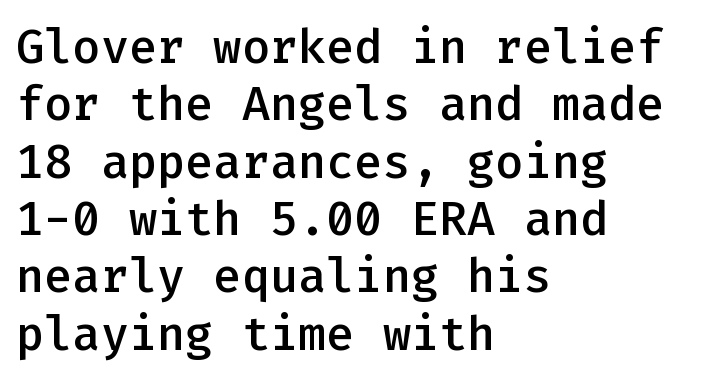
The image shows 47 px semibold sans-serif type, upright, monospaced; set left-aligned, line spacing 1.22x, normal letter spacing, not underlined; low stroke contrast and a medium x-height.
